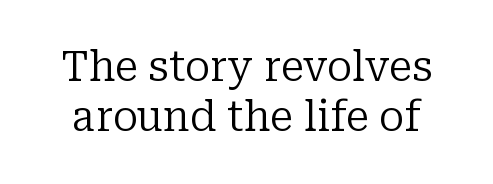
Q: Is the text bold? A: No.
Q: Is the text italic (slanted)? A: No, it is upright.
Q: Is the typeface a serif or a sans-serif typeface? A: Serif.
Q: Is the text underlined? A: No.
Q: Is the spacing between letters normal or unusually wide? A: Normal.
Q: Width (condensed, normal, or wide)? A: Normal.
Q: Stroke contrast? A: Low.
Q: x-height? A: Medium.
Q: Monospaced? A: No.
